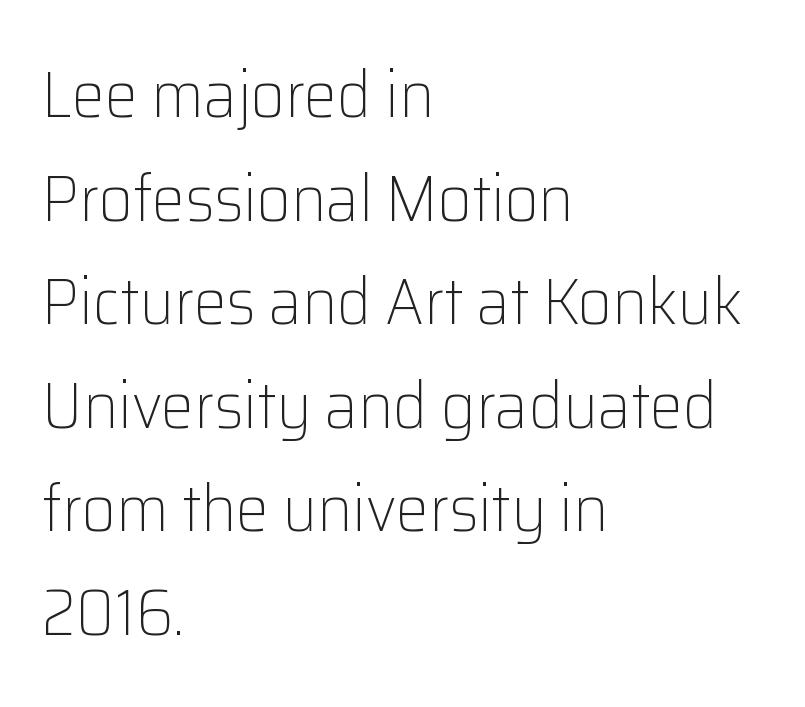
The image shows 66 px light sans-serif type, upright; set left-aligned, normal line spacing (1.57x), normal letter spacing, not underlined; low stroke contrast and a medium x-height.
